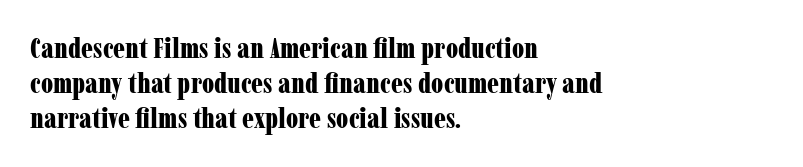
There is no visible air inserted between adjacent glyphs. The rendering anchors every line to the left-hand side. The rendering uses a bold face; every stroke is thick and dark. Posture: vertical. The foot of each line stays bare and open. Looks like regular typesetting: each glyph gets only the width it needs.
